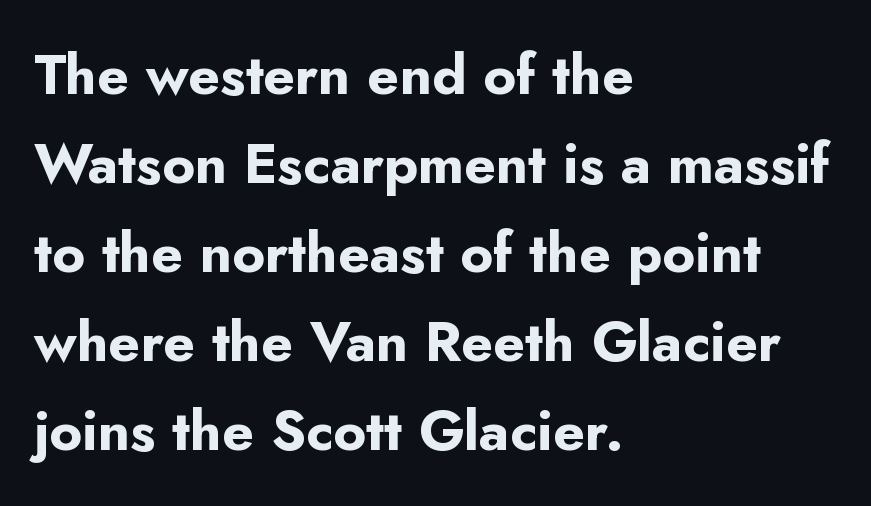
Unlike a traditional serif, this face leaves its strokes unadorned. Anything drawn beneath the words? Only blank space. Thick stems and heavy bowls — unmistakably bold. Looks like regular typesetting: each glyph gets only the width it needs. The line-height multiplier appears to be the usual default. Tracking value appears to be zero — textbook default spacing.
